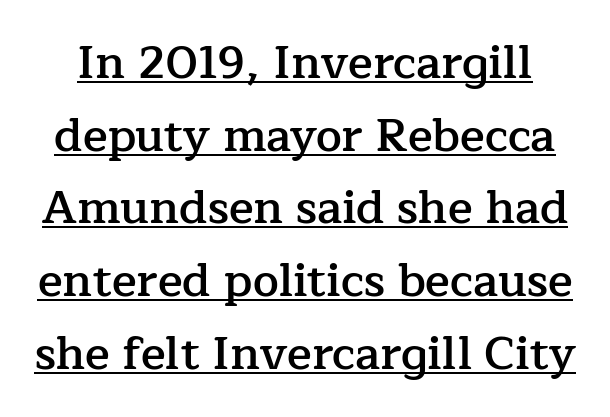
The glyphs are accompanied by a horizontal stroke just below them. Words appear dense and cohesive because spacing is normal. The letters carry serifs — small finishing strokes at the ends of their stems. The designer left line spacing at the default. Caption: semibold face, moderately heavy strokes. Nope, not italic — everything's standing straight.
